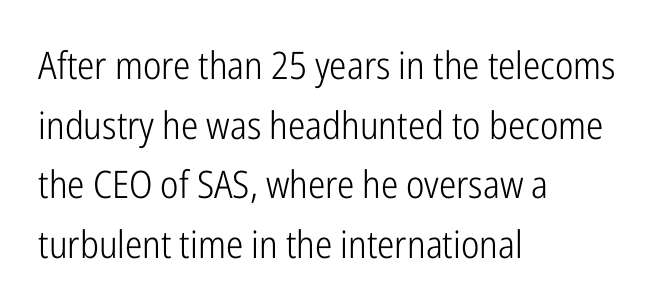
The image shows 38 px light, condensed sans-serif type, upright; set left-aligned, normal line spacing (1.57x), normal letter spacing, not underlined; low stroke contrast and a medium x-height.
